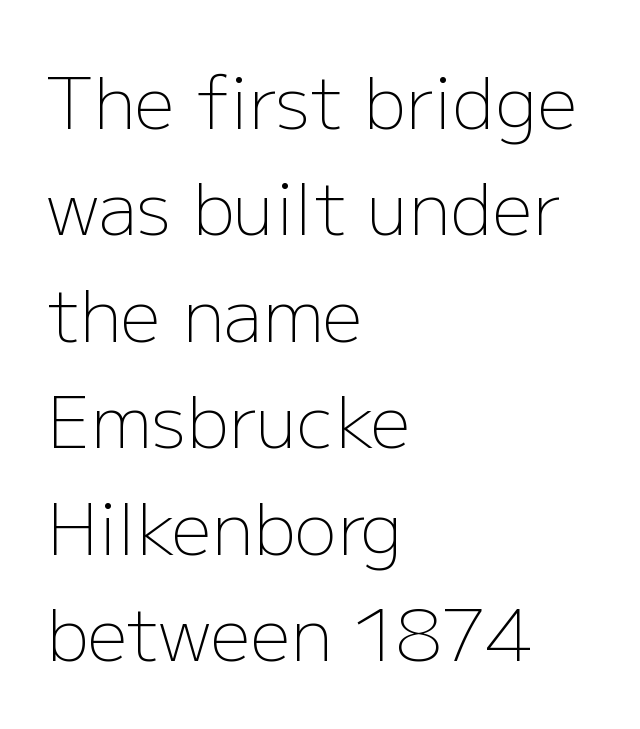
Characters follow at the spacing the type designer built in. A roman cut, with each character standing at attention. The text was rendered using a sans face with plain stroke endings. Proportional: the letters do not fall into vertical columns.
